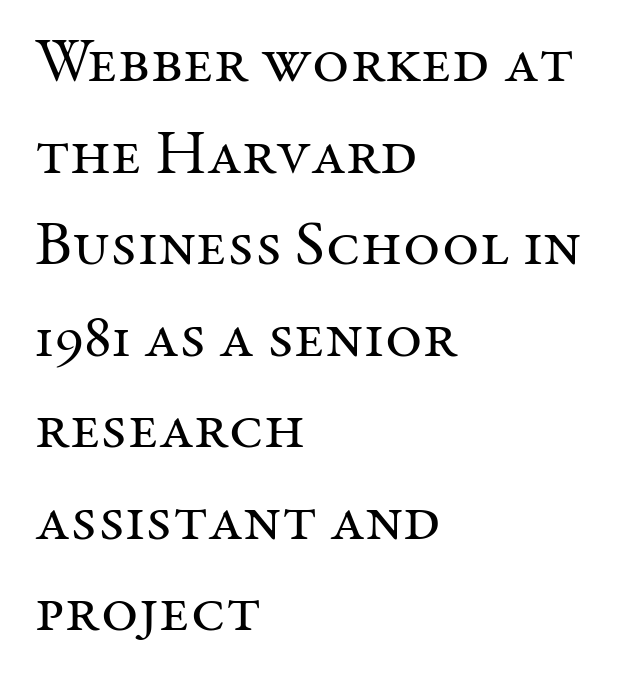
Q: Is the text bold? A: No.
Q: Is the text italic (slanted)? A: No, it is upright.
Q: Is the typeface a serif or a sans-serif typeface? A: Serif.
Q: Is the text underlined? A: No.
Q: How is the paragraph aligned? A: Left-aligned.
Q: Is the spacing between letters normal or unusually wide? A: Normal.
Q: Is the spacing between lines tight, normal or loose? A: Normal.
Q: Width (condensed, normal, or wide)? A: Normal.
Q: Stroke contrast? A: Medium.
Q: x-height? A: Medium.
Q: Monospaced? A: No.
